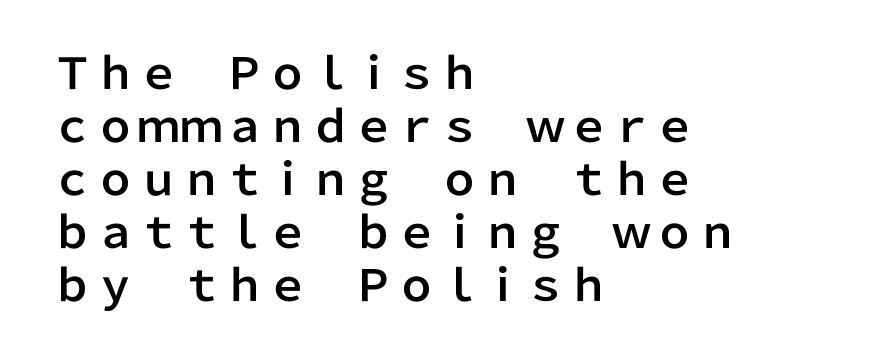
The image shows 43 px sans-serif type, upright; set left-aligned, line spacing 1.23x, normal letter spacing, not underlined; low stroke contrast and a medium x-height.
